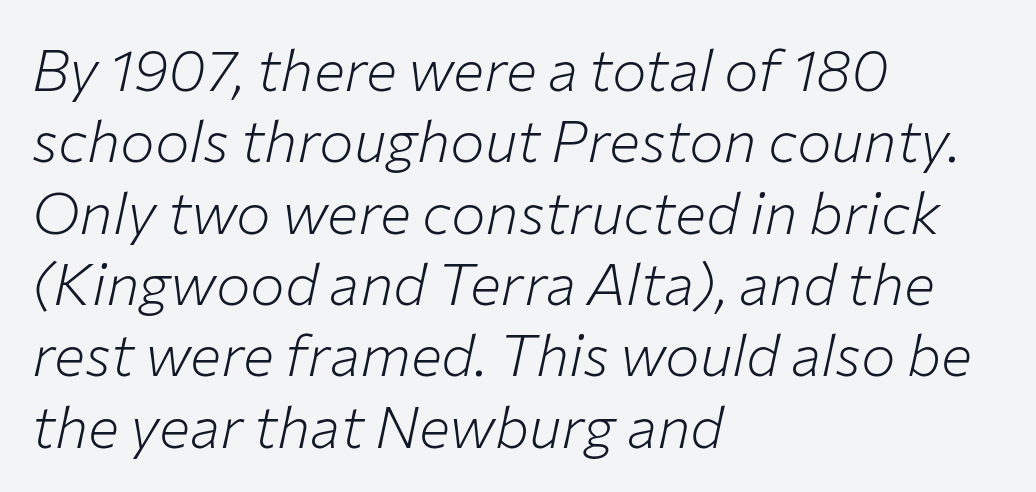
Q: Is the text bold? A: No.
Q: Is the text italic (slanted)? A: Yes, it leans right by about 12 degrees.
Q: Is the text underlined? A: No.
Q: How is the paragraph aligned? A: Left-aligned.
Q: Is the spacing between letters normal or unusually wide? A: Normal.
Q: Width (condensed, normal, or wide)? A: Normal.
Q: Stroke contrast? A: Low.
Q: x-height? A: Medium.
Q: Monospaced? A: No.
